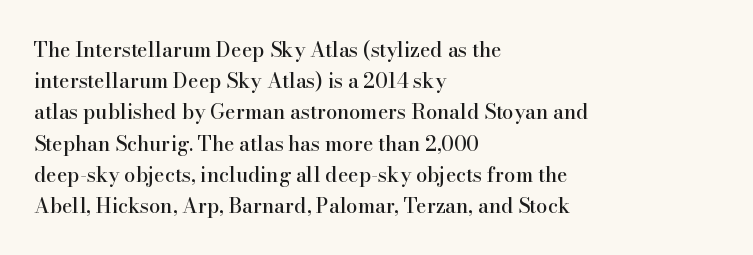
Q: Is the text italic (slanted)? A: No, it is upright.
Q: Is the text underlined? A: No.
Q: How is the paragraph aligned? A: Left-aligned.
Q: Is the spacing between letters normal or unusually wide? A: Normal.
Q: Is the spacing between lines tight, normal or loose? A: Normal.
